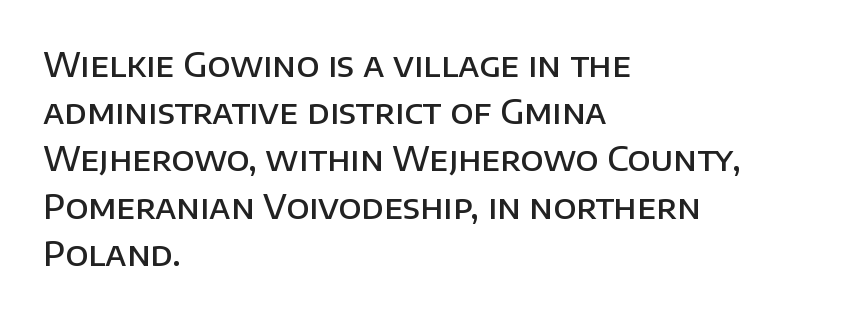
{"serif": "no", "italic": "no", "bold": "semi", "weight": "semibold", "width": "normal", "stroke_contrast": "low", "x_height": "large", "monospaced": "no", "underline": "no", "align": "left", "line_spacing": "normal", "line_spacing_ratio": 1.43, "letter_spacing": "normal", "letter_spacing_em": 0.0, "glyph_px": 33}
